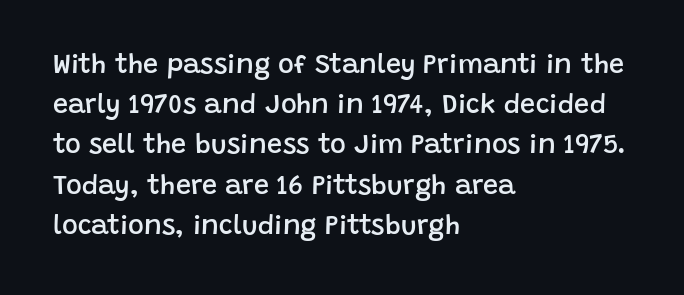
{"italic": "no", "bold": "semi", "underline": "no", "align": "left", "line_spacing": "normal", "line_spacing_ratio": 1.49, "letter_spacing": "normal", "letter_spacing_em": 0.0, "glyph_px": 27}
